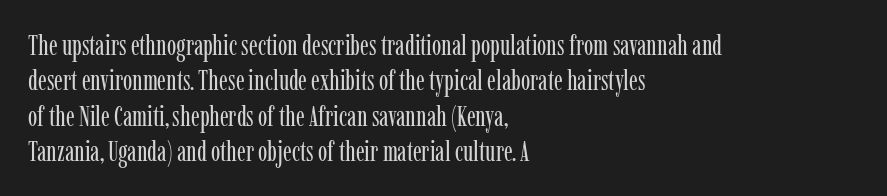
The image shows 28 px regular-weight, condensed serif type, upright; set left-aligned, normal line spacing (1.26x), normal letter spacing, not underlined; low stroke contrast and a medium x-height.
